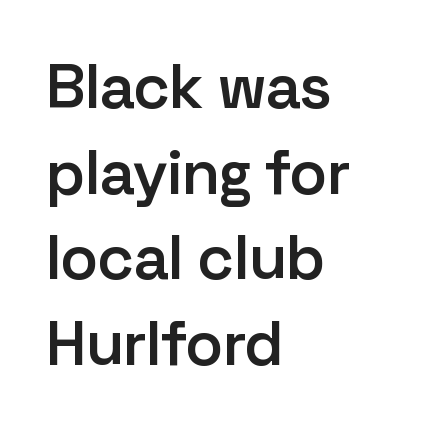
The image shows 63 px semibold sans-serif type, upright; set left-aligned, normal line spacing (1.36x), normal letter spacing, not underlined; low stroke contrast and a medium x-height.
